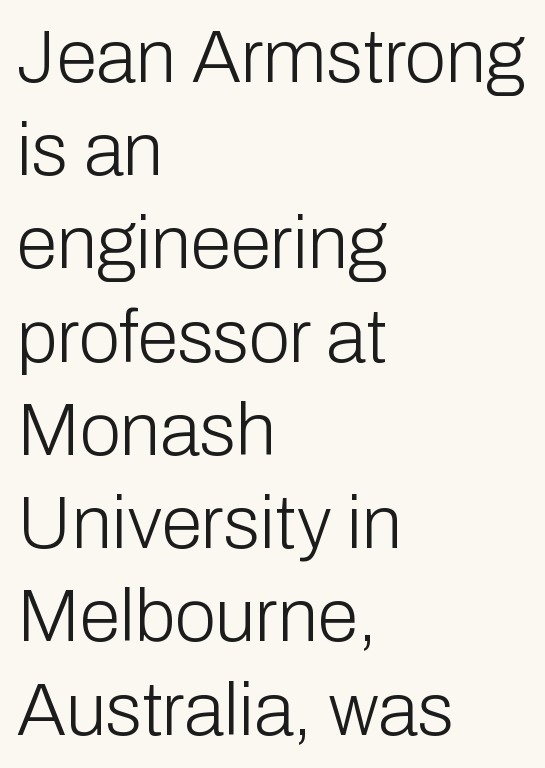
Q: Is the text bold? A: No.
Q: Is the text italic (slanted)? A: No, it is upright.
Q: Is the typeface a serif or a sans-serif typeface? A: Sans-serif.
Q: Is the text underlined? A: No.
Q: How is the paragraph aligned? A: Left-aligned.
Q: Is the spacing between letters normal or unusually wide? A: Normal.
Q: Is the spacing between lines tight, normal or loose? A: Normal.
Q: Width (condensed, normal, or wide)? A: Normal.
Q: Stroke contrast? A: Low.
Q: x-height? A: Medium.
Q: Monospaced? A: No.
